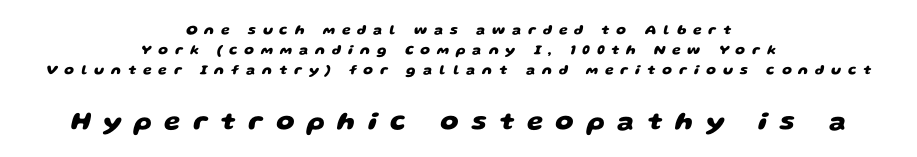
{"bold": "yes", "underline": "no", "align": "center", "line_spacing": "normal", "line_spacing_ratio": 1.44, "letter_spacing": "wide", "letter_spacing_em": 0.49, "larger_block": "second", "size_ratio": 1.86, "glyph_px": 26}
